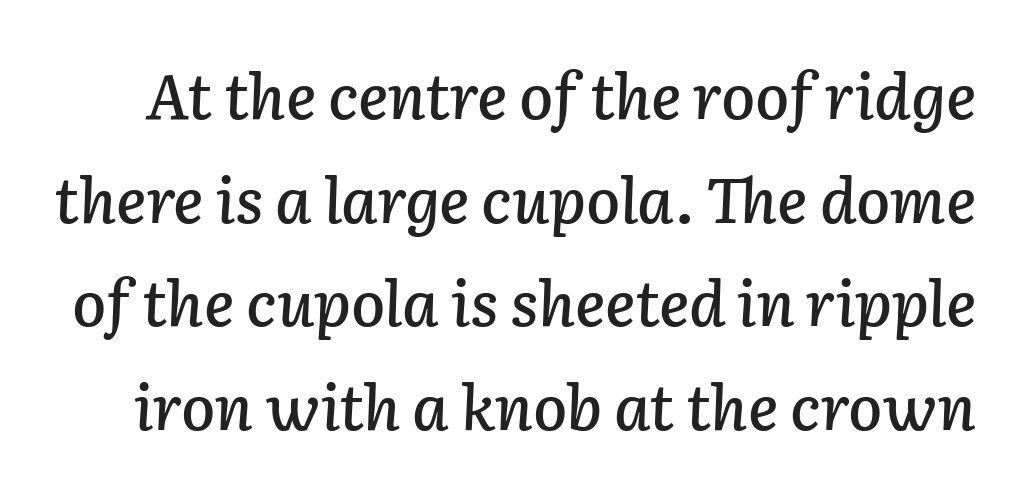
{"italic": "yes", "lean": "right", "slant_degrees": 2, "width": "normal", "stroke_contrast": "low", "x_height": "medium", "monospaced": "no", "underline": "no", "line_spacing": "normal", "line_spacing_ratio": 1.67, "letter_spacing": "normal", "letter_spacing_em": 0.0, "glyph_px": 62}
